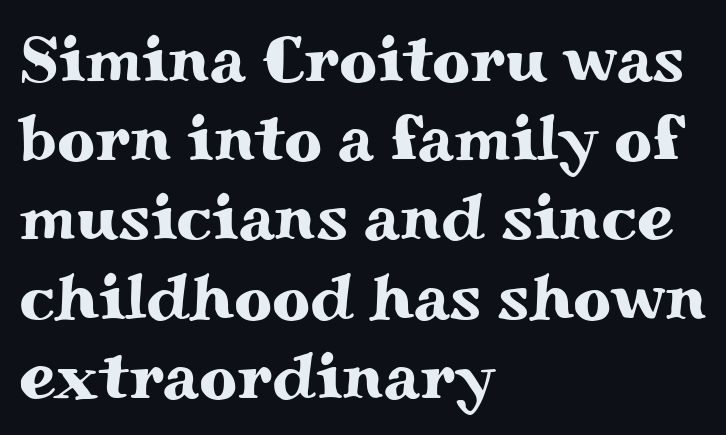
The image shows 66 px wide serif type, upright; set left-aligned, line spacing 1.2x, normal letter spacing, not underlined; medium stroke contrast and a small x-height.
